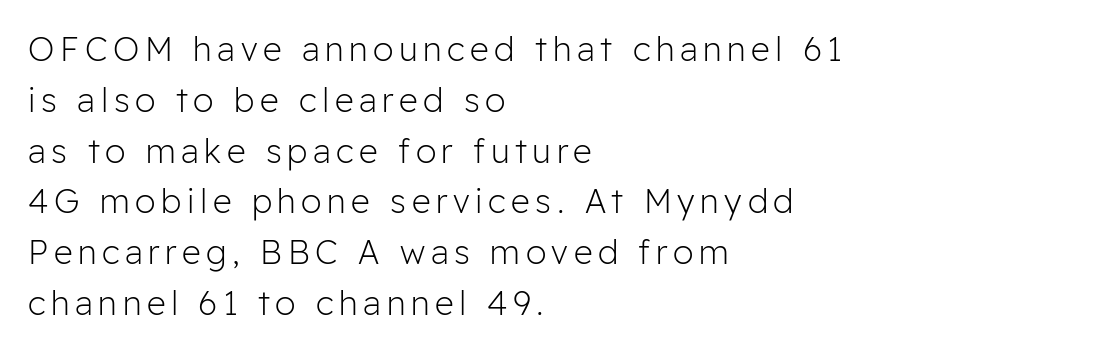
A normal amount of white space separates one row of letters from the next. This sample uses a sans-serif face. Type without underlining. Nothing heavy about these letters — not bold at all. In terms of posture, this sample is upright.
